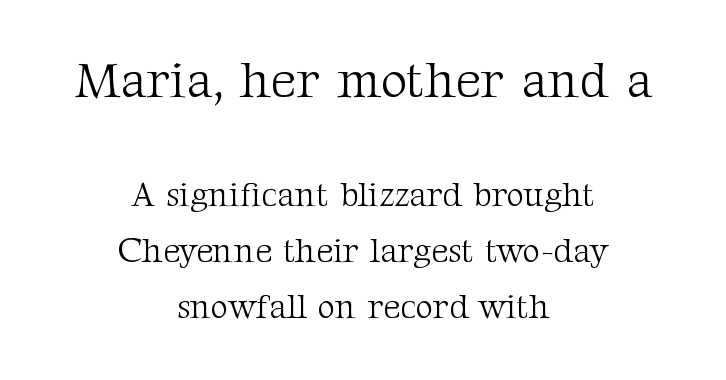
Q: Is the text bold? A: No.
Q: Is the text italic (slanted)? A: No, it is upright.
Q: Is the typeface a serif or a sans-serif typeface? A: Serif.
Q: Is the text underlined? A: No.
Q: How is the paragraph aligned? A: Centered.
Q: Is the spacing between letters normal or unusually wide? A: Normal.
Q: Is the spacing between lines tight, normal or loose? A: Normal.
Q: Which block of text is set in a larger size, the first (top) or the second (bottom)? A: The first (top) one.
Q: Width (condensed, normal, or wide)? A: Normal.
Q: Stroke contrast? A: Medium.
Q: x-height? A: Medium.
Q: Monospaced? A: No.
